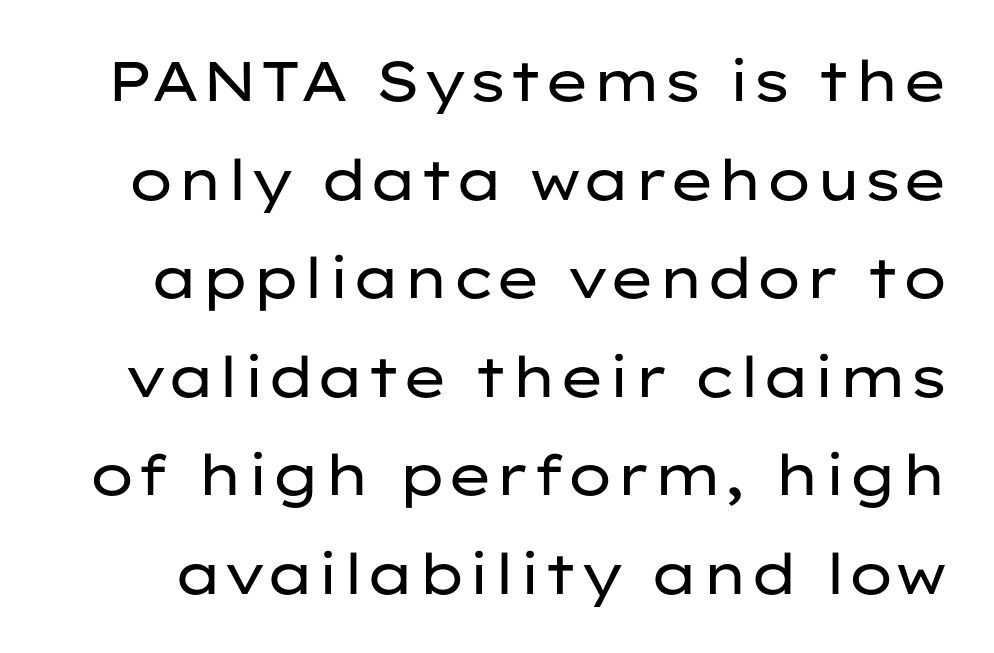
The font's upright variant was chosen for this text. No word sits above an underline. The font family rendered here belongs to the sans-serif group. Do the characters align in a grid? No, the font is proportional.
